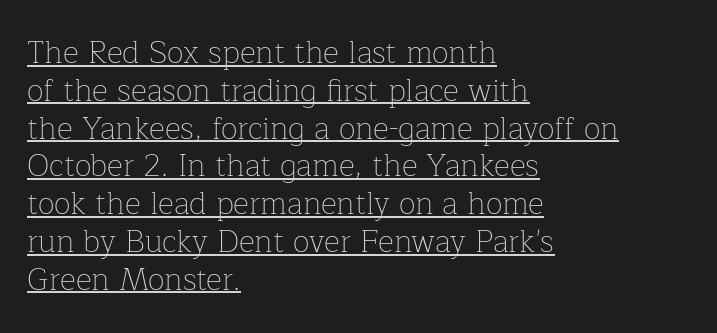
Q: Is the text bold? A: No.
Q: Is the text italic (slanted)? A: No, it is upright.
Q: Is the typeface a serif or a sans-serif typeface? A: Serif.
Q: Is the text underlined? A: Yes.
Q: How is the paragraph aligned? A: Left-aligned.
Q: Is the spacing between letters normal or unusually wide? A: Normal.
Q: Width (condensed, normal, or wide)? A: Normal.
Q: Stroke contrast? A: Low.
Q: x-height? A: Medium.
Q: Monospaced? A: No.
